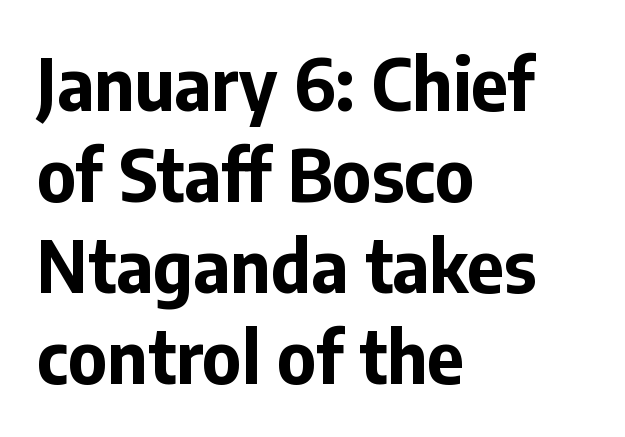
The image shows 71 px bold sans-serif type, upright; set left-aligned, normal line spacing (1.28x), normal letter spacing, not underlined; low stroke contrast and a medium x-height.
